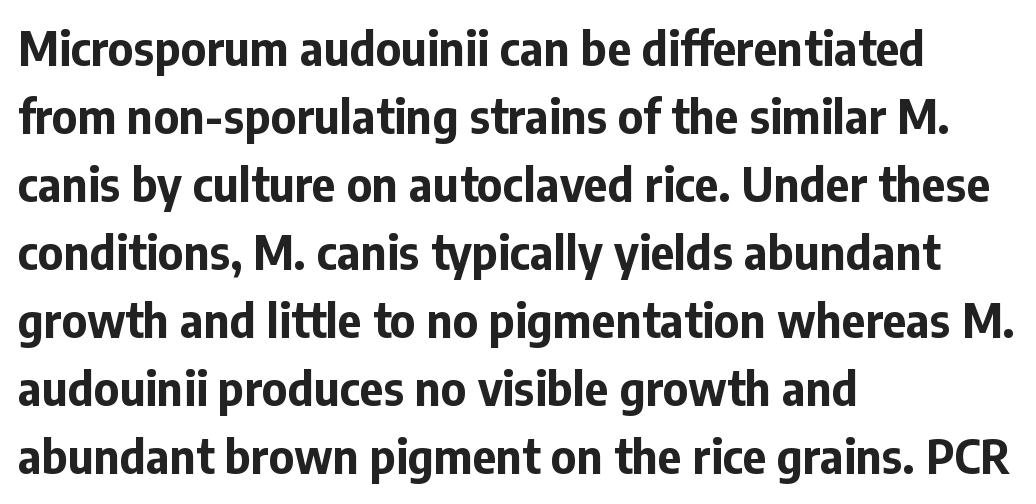
Each line starts at the same left margin while the right side varies. Do the characters align in a grid? No, the font is proportional. Stroke thickness is high; the sample reads as a true bold. You could call the tracking neutral — neither tight nor loose.
